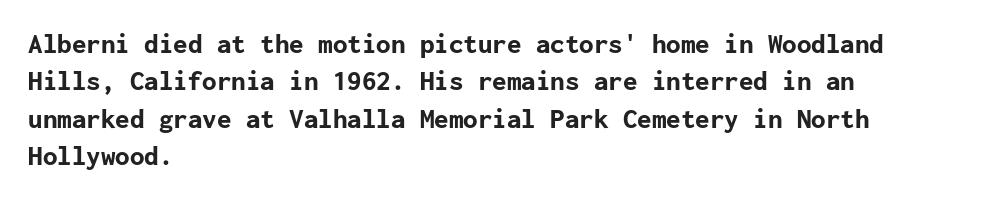
Quick note: interline space is typical. Grotesque or geometric, the face here clearly has no serifs. The rag falls on the right side of this text block. What weight is shown? A full bold with thick strokes. Nobody touched the tracking dial on this one.
